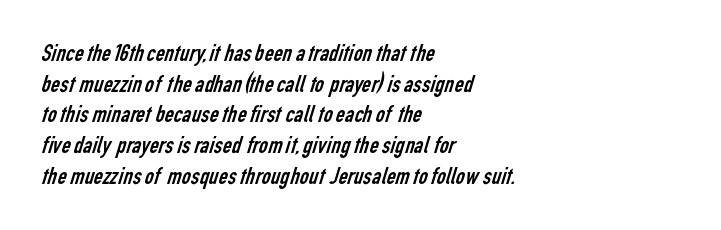
{"bold": "no", "underline": "no", "align": "left", "line_spacing_ratio": 1.23, "letter_spacing": "normal", "letter_spacing_em": 0.0, "glyph_px": 25}
